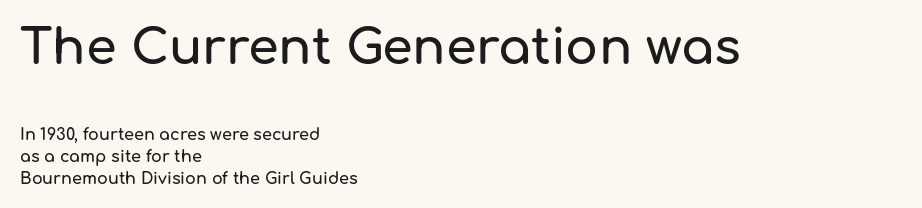
The image shows 49 px sans-serif type, upright; set left-aligned, normal line spacing (1.35x), normal letter spacing, not underlined; the first (top) block is 3.06x larger; low stroke contrast and a medium x-height.
